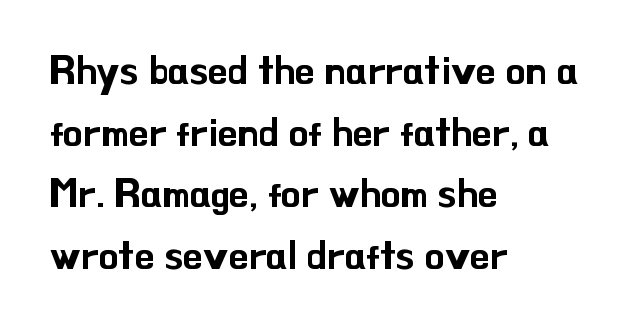
{"serif": "no", "italic": "no", "width": "normal", "stroke_contrast": "low", "x_height": "small", "monospaced": "no", "underline": "no", "align": "left", "line_spacing": "normal", "line_spacing_ratio": 1.54, "letter_spacing": "normal", "letter_spacing_em": 0.0, "glyph_px": 40}
